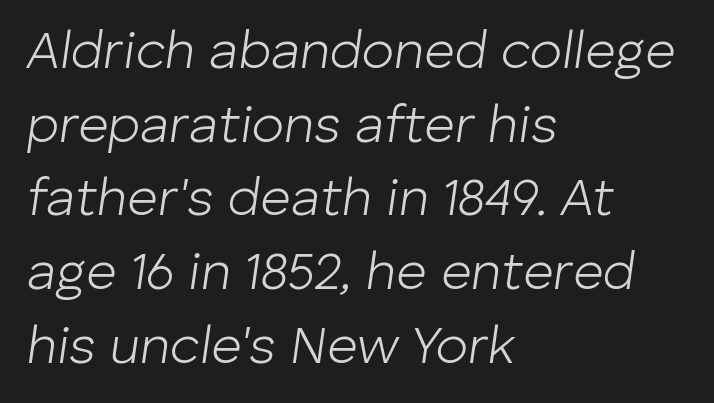
Q: Is the text bold? A: No.
Q: Is the text italic (slanted)? A: Yes, it leans right by about 8 degrees.
Q: Is the text underlined? A: No.
Q: How is the paragraph aligned? A: Left-aligned.
Q: Is the spacing between letters normal or unusually wide? A: Normal.
Q: Is the spacing between lines tight, normal or loose? A: Normal.
Q: Width (condensed, normal, or wide)? A: Normal.
Q: Stroke contrast? A: Low.
Q: x-height? A: Medium.
Q: Monospaced? A: No.
